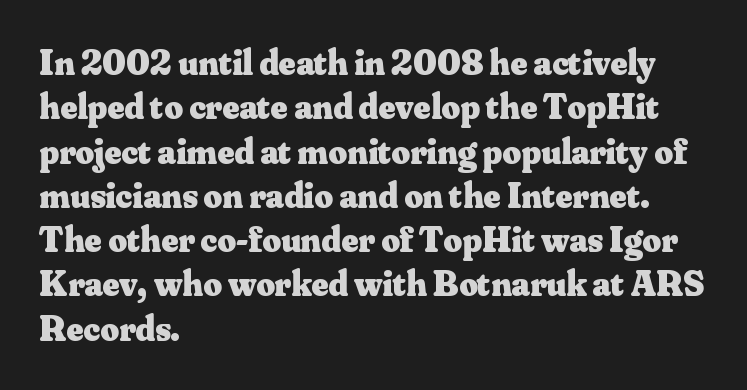
The image shows 36 px heavy serif type, upright; set left-aligned, line spacing 1.23x, normal letter spacing, not underlined; medium stroke contrast and a small x-height.
